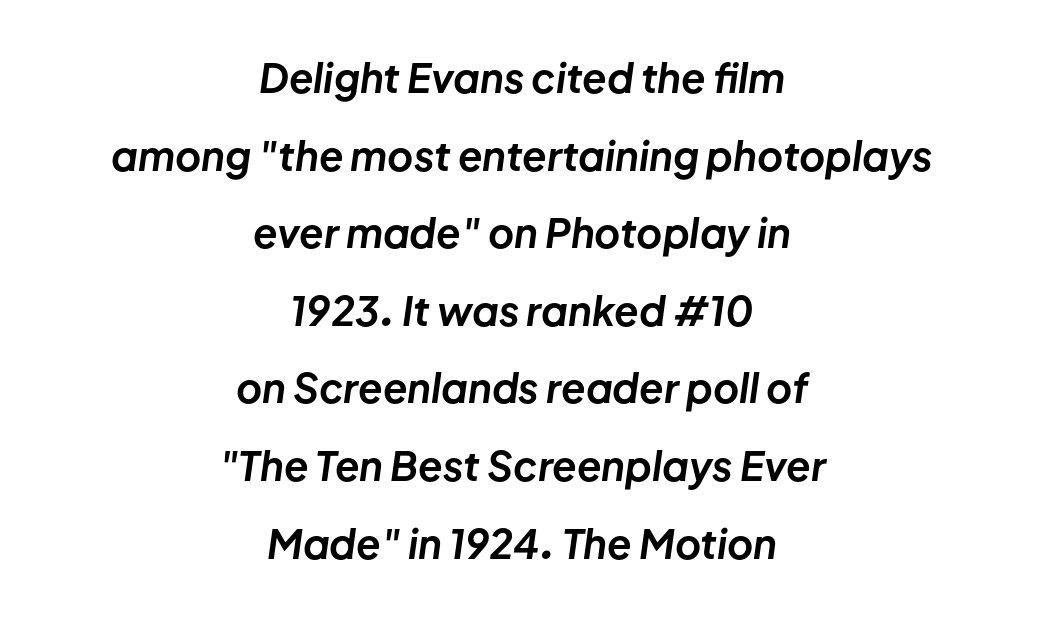
The image shows 40 px bold type, italic (leaning right); set centered, loose line spacing (1.94x), normal letter spacing, not underlined; low stroke contrast and a medium x-height.
